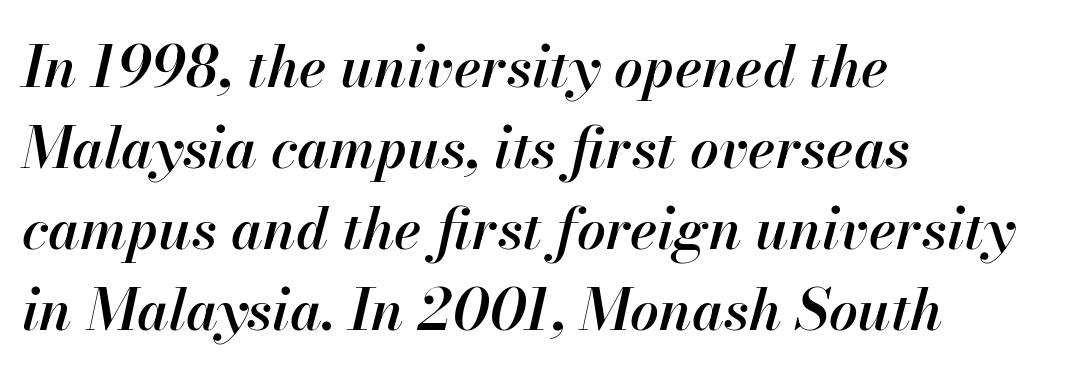
Q: Is the text bold? A: Semi-bold.
Q: Is the text italic (slanted)? A: Yes, it leans right by about 13 degrees.
Q: Is the text underlined? A: No.
Q: How is the paragraph aligned? A: Left-aligned.
Q: Is the spacing between letters normal or unusually wide? A: Normal.
Q: Is the spacing between lines tight, normal or loose? A: Normal.
Q: Width (condensed, normal, or wide)? A: Normal.
Q: Stroke contrast? A: High.
Q: x-height? A: Small.
Q: Monospaced? A: No.
